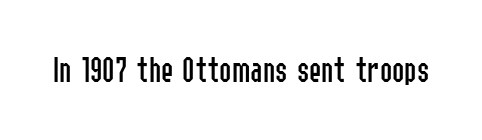
The letterforms sit shoulder to shoulder at normal distance. The rendering uses natural spacing where letterforms have individual widths. In terms of posture, this sample is upright. Unbolded letterforms with no extra heft. Check where the strokes stop: nothing finishes them off — pure sans.
